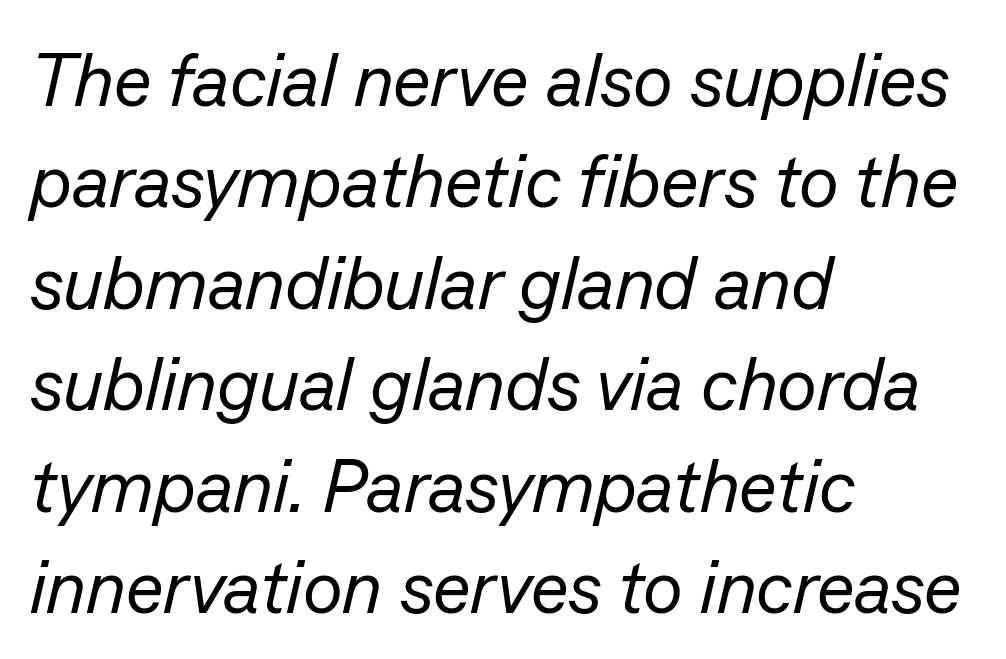
{"italic": "yes", "lean": "right", "slant_degrees": 13, "bold": "no", "weight": "regular", "width": "normal", "stroke_contrast": "low", "x_height": "medium", "monospaced": "no", "underline": "no", "align": "left", "line_spacing": "normal", "line_spacing_ratio": 1.37, "letter_spacing": "normal", "letter_spacing_em": 0.0, "glyph_px": 74}
